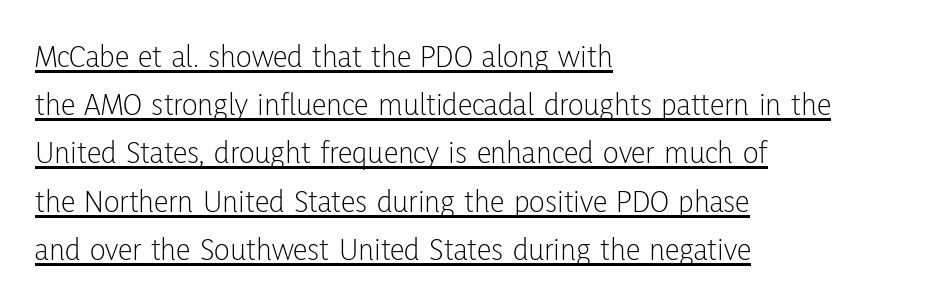
{"serif": "no", "italic": "no", "bold": "no", "weight": "light", "width": "condensed", "stroke_contrast": "low", "x_height": "medium", "monospaced": "no", "underline": "yes", "align": "left", "line_spacing": "normal", "line_spacing_ratio": 1.46, "letter_spacing": "normal", "letter_spacing_em": 0.0, "glyph_px": 33}
